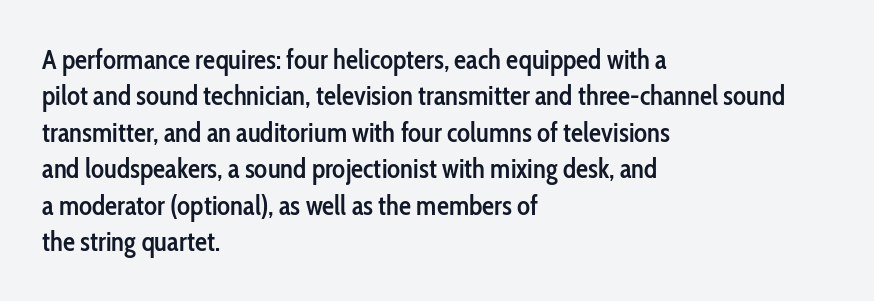
Heft: intermediate — a semibold. The block of text has a typical density, with ordinary space between rows. Descenders hang freely into open space. The rendering anchors every line to the left-hand side.
